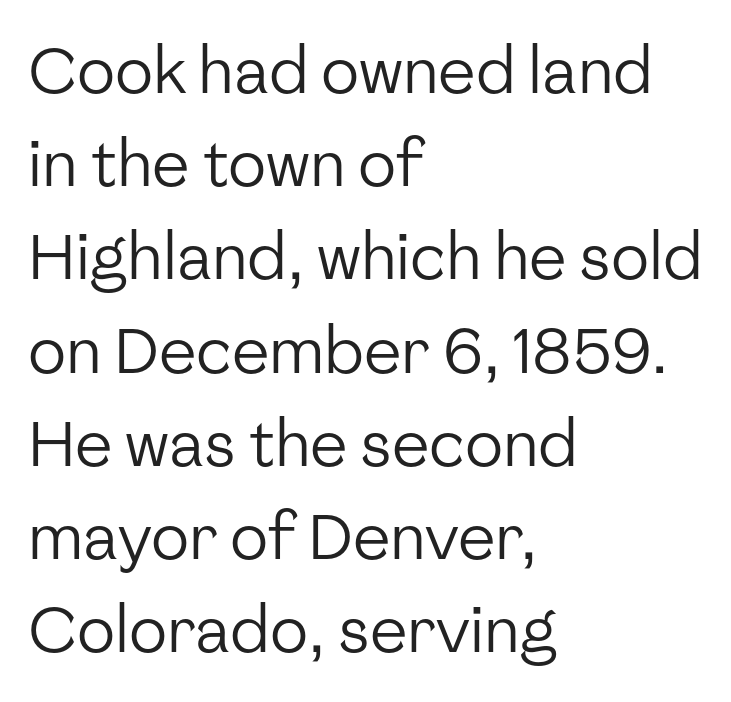
Q: Is the text bold? A: No.
Q: Is the text italic (slanted)? A: No, it is upright.
Q: Is the typeface a serif or a sans-serif typeface? A: Sans-serif.
Q: Is the text underlined? A: No.
Q: How is the paragraph aligned? A: Left-aligned.
Q: Is the spacing between letters normal or unusually wide? A: Normal.
Q: Is the spacing between lines tight, normal or loose? A: Normal.
Q: Width (condensed, normal, or wide)? A: Normal.
Q: Stroke contrast? A: Low.
Q: x-height? A: Medium.
Q: Monospaced? A: No.
